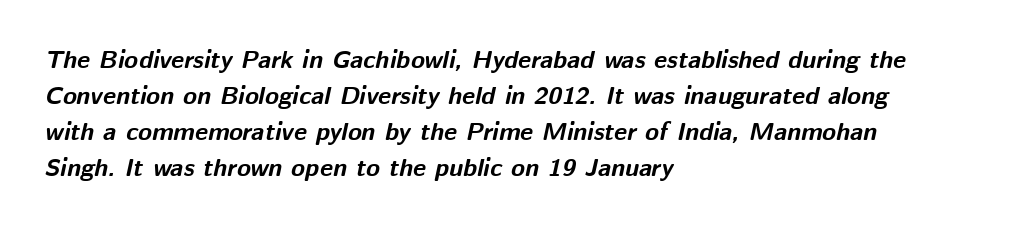
Vertically, the passage feels balanced, rows spaced as you'd expect. The foot of each line stays bare and open. The tracking reads as untouched default to a designer's eye. A student would call this left alignment; a typographer would say flush left, rag right.
